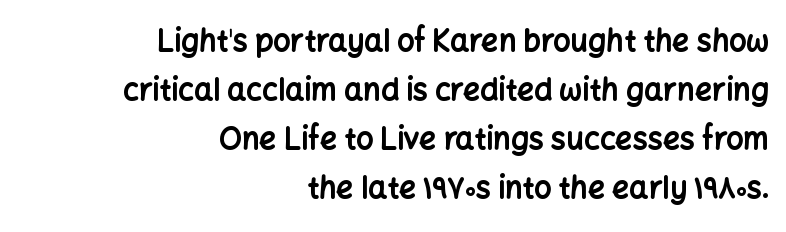
The image shows 30 px bold sans-serif type, upright; set right-aligned, normal line spacing (1.63x), normal letter spacing, not underlined; low stroke contrast and a medium x-height.
